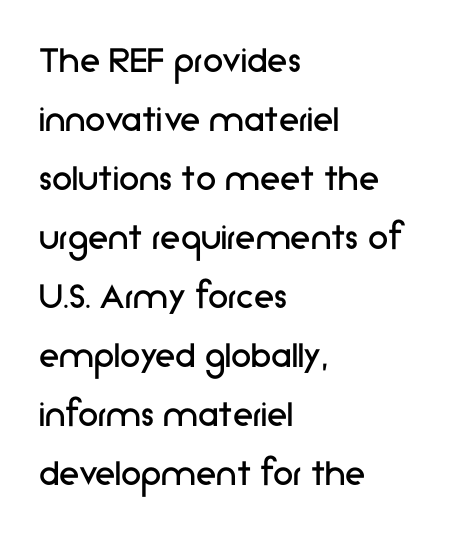
Nothing sits at the stroke ends, so this counts as sans-serif. Letters have the restrained weight of plain body copy at most. Short and long lines alike share a common starting point at left. Style check: upright. This sample keeps an unexceptional amount of space between lines.
